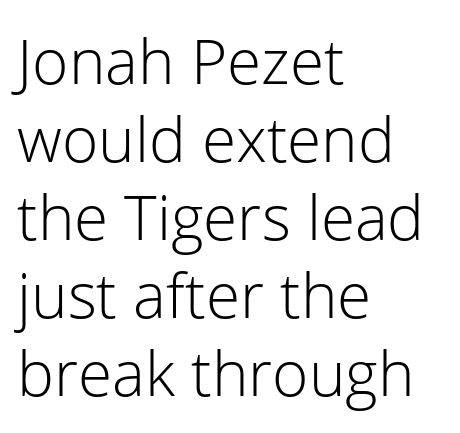
Short note: letters normally spaced. The lines sit at an ordinary, default distance from one another. Is this a fixed-width face? No — the glyphs have proportional, varying widths. Heaviness? Minimal to ordinary, like unemphasized prose. The space directly below the letters is spotless.
